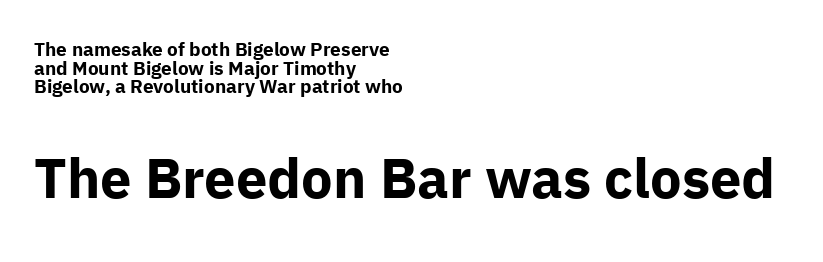
Q: Is the text bold? A: Yes.
Q: Is the text italic (slanted)? A: No, it is upright.
Q: Is the typeface a serif or a sans-serif typeface? A: Sans-serif.
Q: Is the text underlined? A: No.
Q: How is the paragraph aligned? A: Left-aligned.
Q: Is the spacing between letters normal or unusually wide? A: Normal.
Q: Is the spacing between lines tight, normal or loose? A: Tight.
Q: Which block of text is set in a larger size, the first (top) or the second (bottom)? A: The second (bottom) one.
Q: Width (condensed, normal, or wide)? A: Normal.
Q: Stroke contrast? A: Low.
Q: x-height? A: Medium.
Q: Monospaced? A: No.
